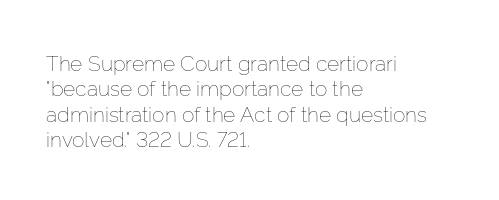
A bare baseline throughout the passage. Line beginnings align vertically; line endings do not. This sample uses plain, unmodified letter spacing. Posture: straight, roman, zero tilt. Is this a heavy cut? Hardly; it is regular or lighter.
